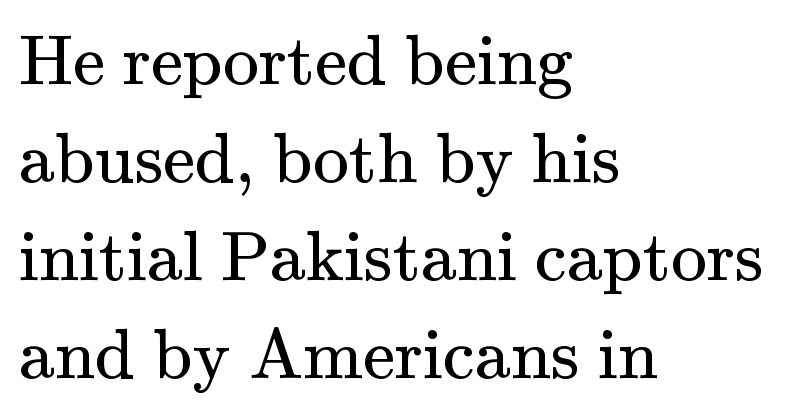
Q: Is the text bold? A: No.
Q: Is the text italic (slanted)? A: No, it is upright.
Q: Is the typeface a serif or a sans-serif typeface? A: Serif.
Q: Is the text underlined? A: No.
Q: How is the paragraph aligned? A: Left-aligned.
Q: Is the spacing between letters normal or unusually wide? A: Normal.
Q: Is the spacing between lines tight, normal or loose? A: Normal.
Q: Width (condensed, normal, or wide)? A: Normal.
Q: Stroke contrast? A: Medium.
Q: x-height? A: Small.
Q: Monospaced? A: No.
